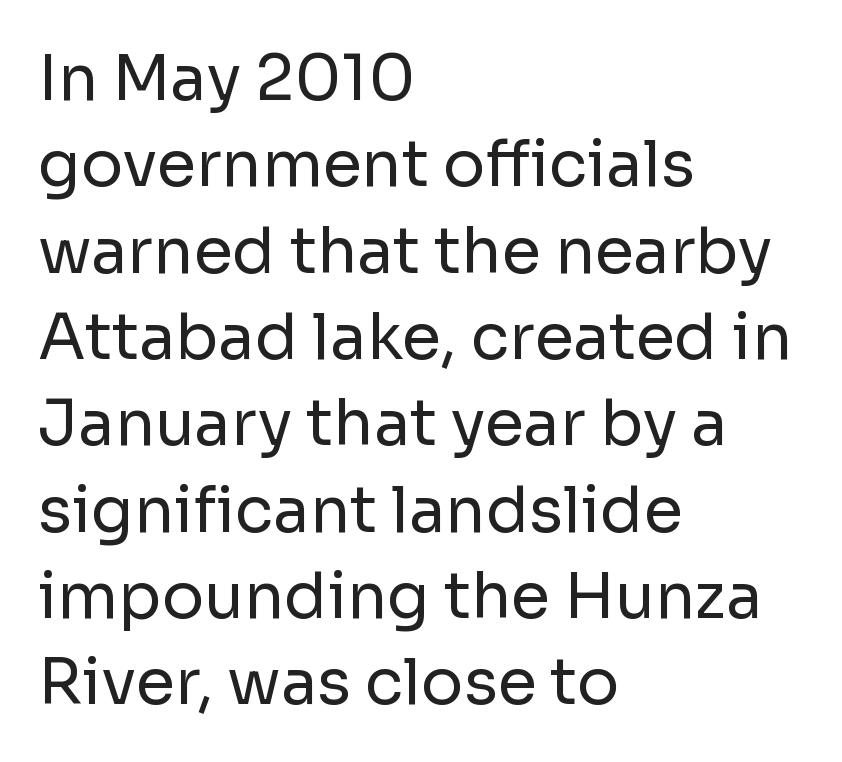
Q: Is the text bold? A: No.
Q: Is the text italic (slanted)? A: No, it is upright.
Q: Is the typeface a serif or a sans-serif typeface? A: Sans-serif.
Q: Is the text underlined? A: No.
Q: How is the paragraph aligned? A: Left-aligned.
Q: Is the spacing between letters normal or unusually wide? A: Normal.
Q: Is the spacing between lines tight, normal or loose? A: Normal.
Q: Width (condensed, normal, or wide)? A: Normal.
Q: Stroke contrast? A: Low.
Q: x-height? A: Medium.
Q: Monospaced? A: No.
